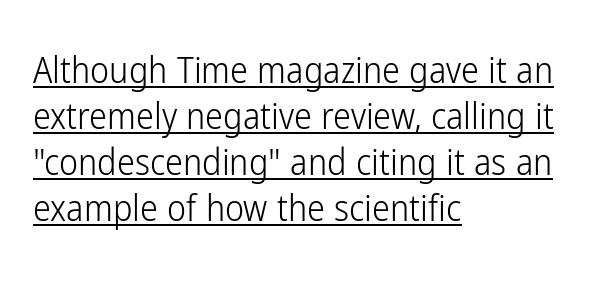
Q: Is the text bold? A: No.
Q: Is the text italic (slanted)? A: No, it is upright.
Q: Is the typeface a serif or a sans-serif typeface? A: Sans-serif.
Q: Is the text underlined? A: Yes.
Q: How is the paragraph aligned? A: Left-aligned.
Q: Is the spacing between letters normal or unusually wide? A: Normal.
Q: Is the spacing between lines tight, normal or loose? A: Normal.
Q: Width (condensed, normal, or wide)? A: Condensed.
Q: Stroke contrast? A: Low.
Q: x-height? A: Medium.
Q: Monospaced? A: No.
